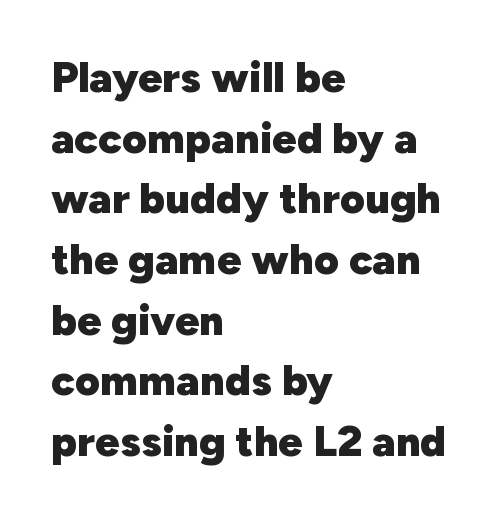
A normal amount of white space separates one row of letters from the next. Nothing unusual about the tracking: characters are spaced as the font intends. The rendering uses natural spacing where letterforms have individual widths. Nobody drew a line under any word here. Left-aligned paragraph, ragged on the right.
